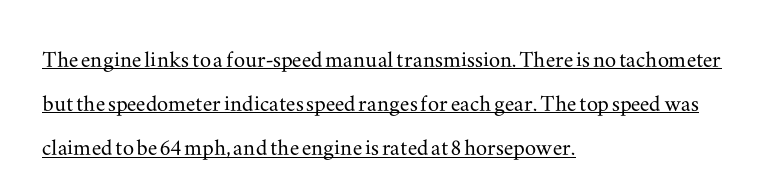
The image shows 28 px wide serif type, upright; set left-aligned, normal line spacing (1.58x), normal letter spacing, underlined; medium stroke contrast and a small x-height.
